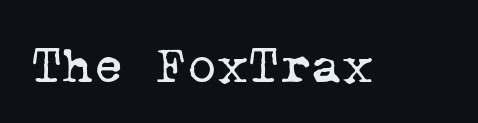
Q: Is the text bold? A: No.
Q: Is the typeface a serif or a sans-serif typeface? A: Serif.
Q: Is the text underlined? A: No.
Q: Is the spacing between letters normal or unusually wide? A: Normal.
Q: Width (condensed, normal, or wide)? A: Normal.
Q: Stroke contrast? A: Low.
Q: x-height? A: Medium.
Q: Monospaced? A: Yes.
